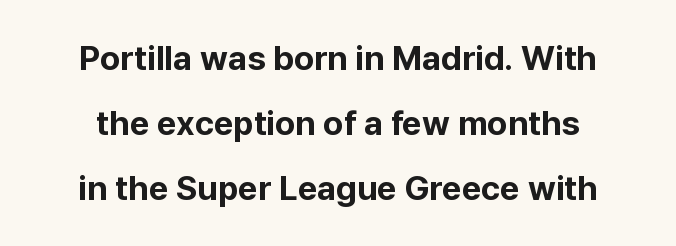
{"serif": "no", "italic": "no", "bold": "yes", "weight": "bold", "width": "normal", "stroke_contrast": "low", "x_height": "medium", "monospaced": "no", "underline": "no", "line_spacing": "loose", "line_spacing_ratio": 1.91, "letter_spacing": "normal", "letter_spacing_em": 0.0, "glyph_px": 34}
